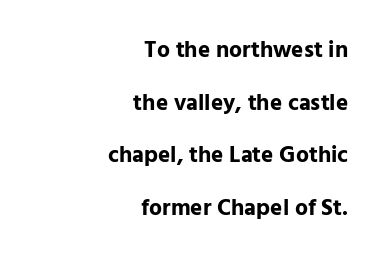
These lines carry a lot of weight — the face is fully bold. The lettering stays uniformly vertical, giving the passage a roman look. Spacing between characters is what you'd get straight out of the box. Compared with typical paragraphs, the rows here are farther apart. Descender tails drop into unmarked territory. Layout note: lines flush right.
